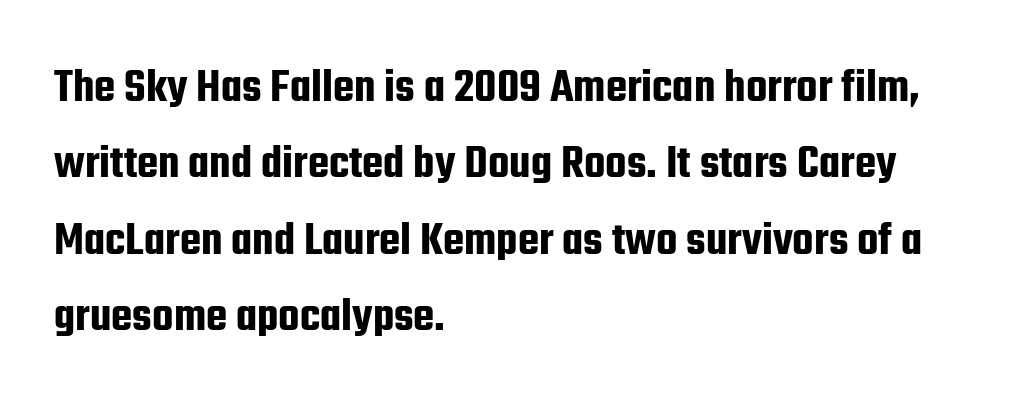
The typeface chosen for these lines omits serifs. Every character sits straight up, as roman type does. Words appear dense and cohesive because spacing is normal. Line beginnings align vertically; line endings do not.
